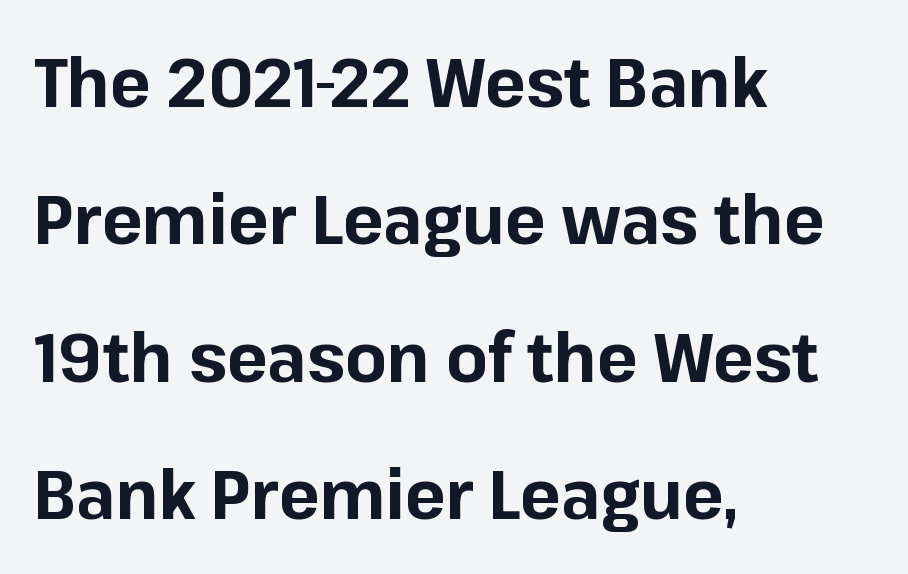
Each letter keeps its own natural width here, so spacing adapts to shape. To sum up the face: it is a sans, with no serifs. This rendering uses left alignment, leaving the right contour irregular. If you measured baseline to baseline, you'd find a long distance. Vertical strokes here are truly vertical. Check the space under the baseline: it is left empty.
